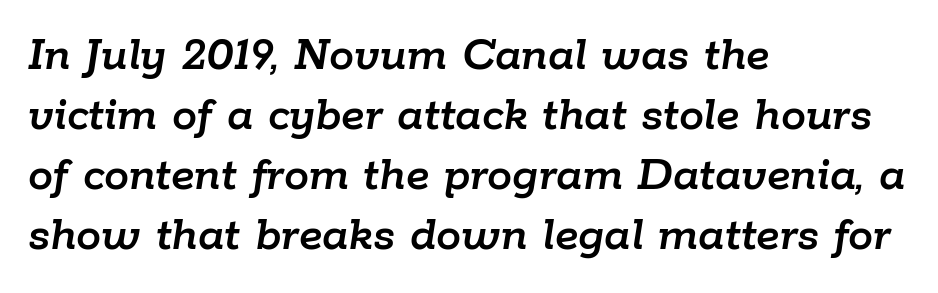
{"italic": "yes", "lean": "right", "slant_degrees": 9, "width": "normal", "stroke_contrast": "low", "x_height": "medium", "monospaced": "no", "underline": "no", "align": "left", "line_spacing_ratio": 1.2, "letter_spacing": "normal", "letter_spacing_em": 0.0, "glyph_px": 50}
